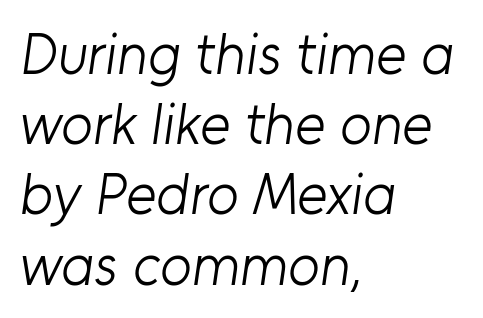
{"serif": "no", "bold": "no", "weight": "light", "width": "normal", "stroke_contrast": "low", "x_height": "medium", "monospaced": "no", "underline": "no", "align": "left", "line_spacing_ratio": 1.21, "letter_spacing": "normal", "letter_spacing_em": 0.0, "glyph_px": 58}
